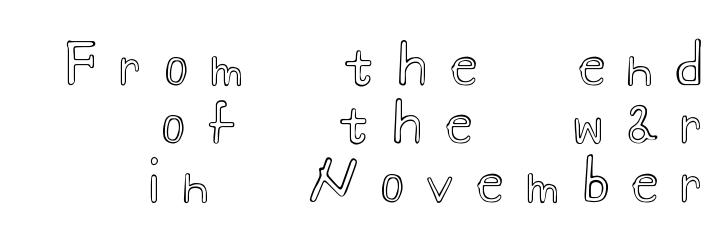
The image shows 55 px wide type, upright; set right-aligned, tight line spacing (1.06x), unusually wide letter spacing (+0.42 em), not underlined; a small x-height.
